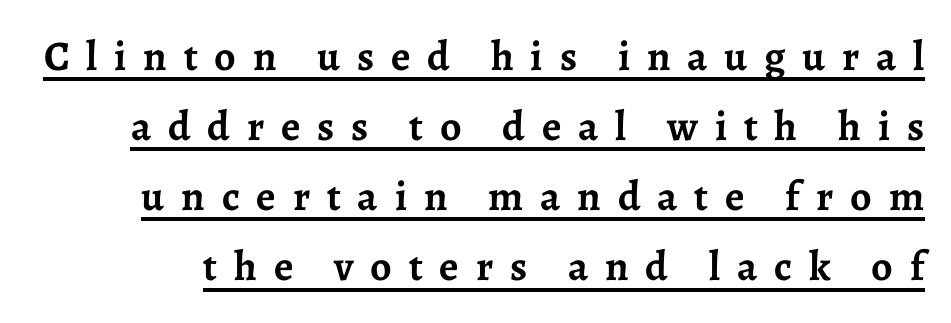
{"serif": "yes", "italic": "no", "bold": "yes", "weight": "semibold", "width": "normal", "stroke_contrast": "low", "x_height": "medium", "monospaced": "no", "underline": "yes", "line_spacing": "normal", "line_spacing_ratio": 1.67, "letter_spacing": "wide", "letter_spacing_em": 0.4, "glyph_px": 42}
